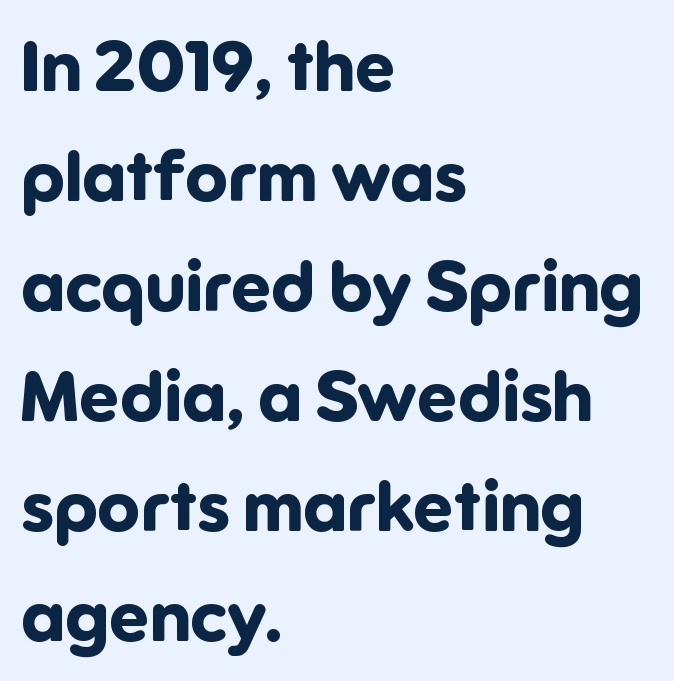
The image shows 71 px bold sans-serif type, upright; set left-aligned, normal line spacing (1.55x), normal letter spacing, not underlined; low stroke contrast and a medium x-height.
